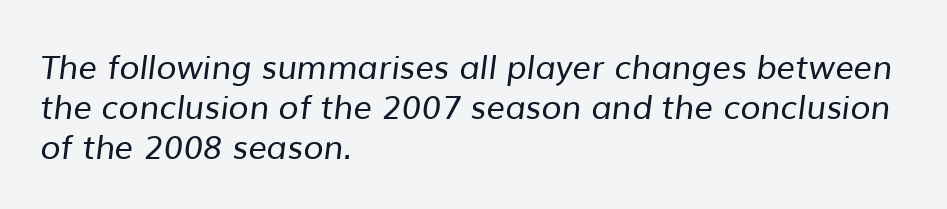
The rendering shows plain stroke endings on the letterforms — a sans-serif design. A clean baseline with only descenders dipping below it. The line texture is even and compact thanks to regular tracking. One-word summary of the alignment: left.
